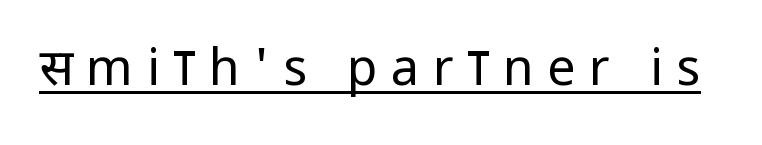
Ink coverage per letter is moderate at most. The type family on display is of the sans-serif kind. Spacing verdict: proportional, widths tailored to each character. The tracking reads as deliberately expanded to a designer's eye.
